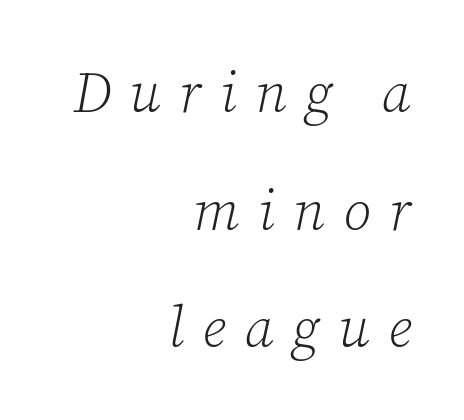
The image shows 56 px light serif type, italic (leaning right); set right-aligned, loose line spacing (2.1x), unusually wide letter spacing (+0.33 em), not underlined; low stroke contrast and a medium x-height.
